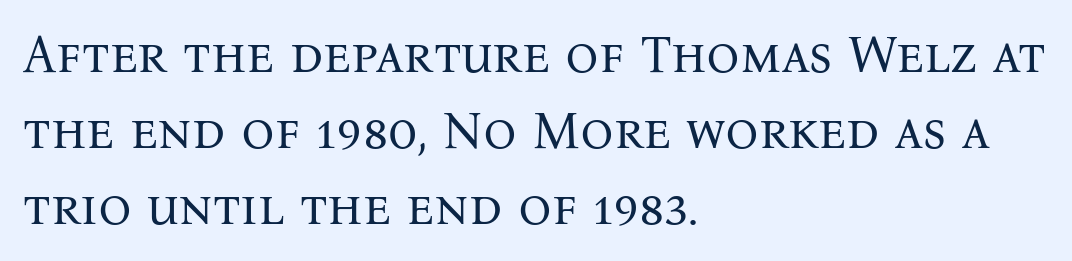
{"serif": "yes", "italic": "no", "bold": "no", "weight": "regular", "width": "normal", "stroke_contrast": "medium", "x_height": "medium", "monospaced": "no", "underline": "no", "align": "left", "line_spacing": "normal", "line_spacing_ratio": 1.46, "letter_spacing": "normal", "letter_spacing_em": 0.0, "glyph_px": 52}
